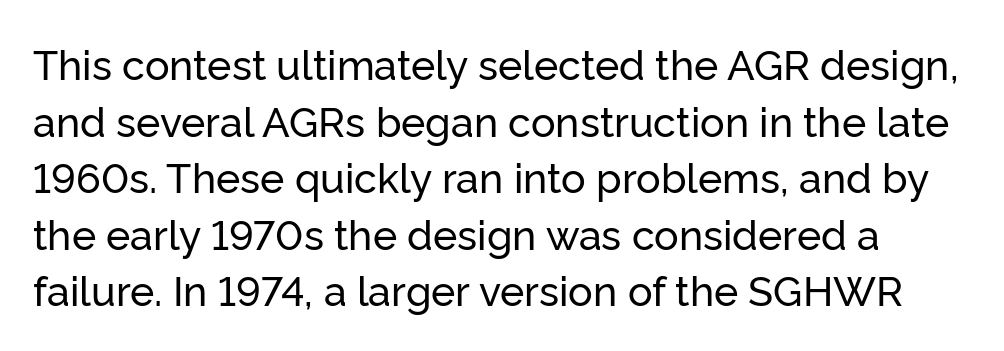
The letters carry no serifs — their stems end cleanly without finishing strokes. Underline: absent. The specimen reads as upright at a glance. Standard letterfit; no display-style spreading of the glyphs. This sample has the flowing, uneven cadence of proportional lettering. Honestly, the row spacing looks completely unremarkable.
